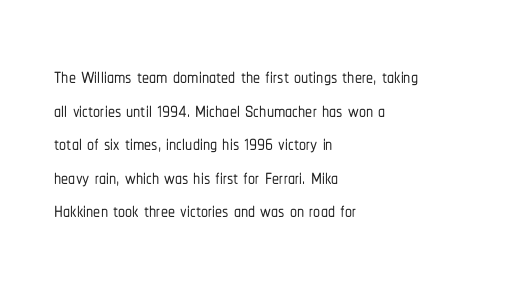
The image shows 28 px condensed sans-serif type, upright; set left-aligned, line spacing 1.2x, normal letter spacing, not underlined; low stroke contrast and a medium x-height.
